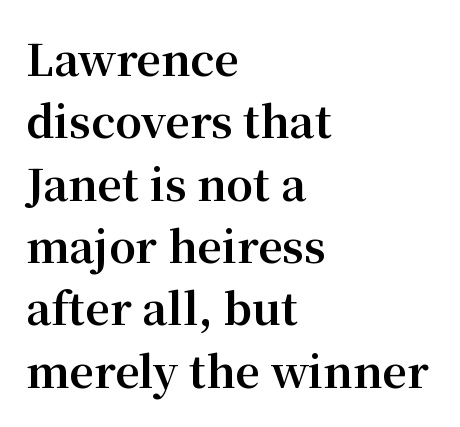
The lines are quadded left. In terms of letterform style, serifs are clearly present. The strip under each line holds only bare page. Is the type bold? Yes — the strokes are clearly thick and heavy.
